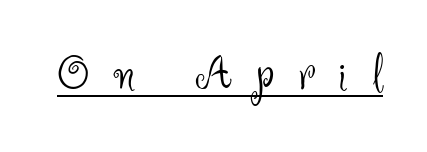
Q: Is the text bold? A: No.
Q: Is the text italic (slanted)? A: No, it is upright.
Q: Is the typeface a serif or a sans-serif typeface? A: Sans-serif.
Q: Is the text underlined? A: Yes.
Q: Is the spacing between letters normal or unusually wide? A: Unusually wide.
Q: Width (condensed, normal, or wide)? A: Normal.
Q: Stroke contrast? A: Medium.
Q: x-height? A: Small.
Q: Monospaced? A: No.
